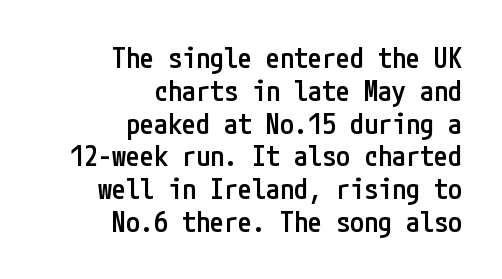
{"serif": "no", "italic": "no", "bold": "semi", "weight": "semibold", "width": "condensed", "stroke_contrast": "low", "x_height": "medium", "underline": "no", "align": "right", "line_spacing_ratio": 1.17, "letter_spacing": "normal", "letter_spacing_em": 0.0, "glyph_px": 28}
